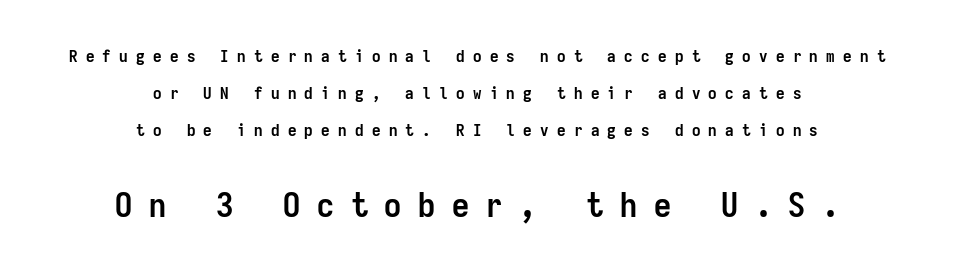
Q: Is the text bold? A: Yes.
Q: Is the text italic (slanted)? A: No, it is upright.
Q: Is the typeface a serif or a sans-serif typeface? A: Sans-serif.
Q: Is the text underlined? A: No.
Q: How is the paragraph aligned? A: Centered.
Q: Is the spacing between letters normal or unusually wide? A: Unusually wide.
Q: Is the spacing between lines tight, normal or loose? A: Loose.
Q: Which block of text is set in a larger size, the first (top) or the second (bottom)? A: The second (bottom) one.
Q: Width (condensed, normal, or wide)? A: Condensed.
Q: Stroke contrast? A: Low.
Q: x-height? A: Medium.
Q: Monospaced? A: Yes.
